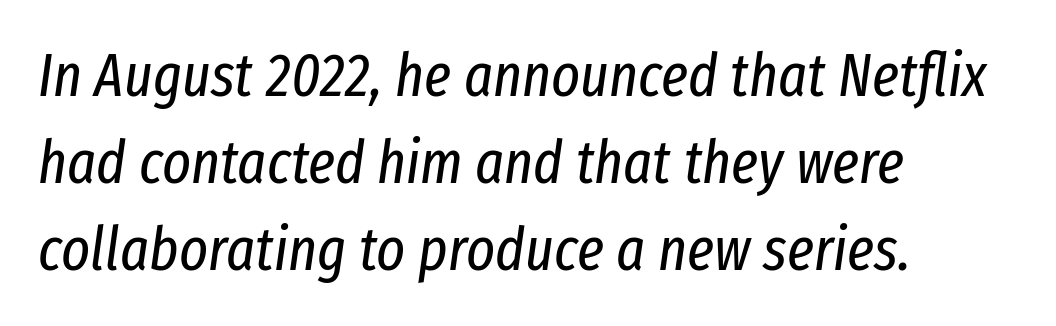
Q: Is the text bold? A: No.
Q: Is the text italic (slanted)? A: Yes, it leans right by about 8 degrees.
Q: Is the text underlined? A: No.
Q: How is the paragraph aligned? A: Left-aligned.
Q: Is the spacing between letters normal or unusually wide? A: Normal.
Q: Is the spacing between lines tight, normal or loose? A: Normal.
Q: Width (condensed, normal, or wide)? A: Condensed.
Q: Stroke contrast? A: Low.
Q: x-height? A: Medium.
Q: Monospaced? A: No.
